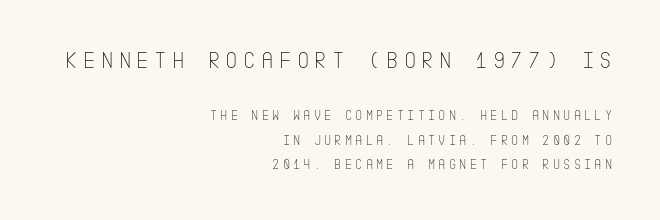
Q: Is the text bold? A: No.
Q: Is the text italic (slanted)? A: No, it is upright.
Q: Is the text underlined? A: No.
Q: How is the paragraph aligned? A: Right-aligned.
Q: Is the spacing between letters normal or unusually wide? A: Unusually wide.
Q: Which block of text is set in a larger size, the first (top) or the second (bottom)? A: The first (top) one.
